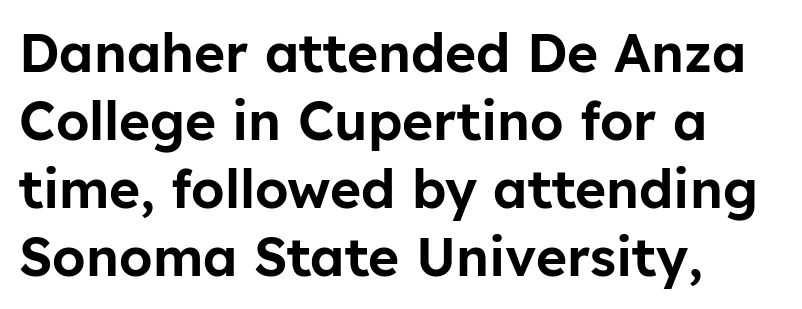
Short note: letters normally spaced. Is this a fixed-width face? No — the glyphs have proportional, varying widths. Every row of glyphs begins at an identical x-position on the left. The strip under each line holds only bare page. The block of text has a typical density, with ordinary space between rows.
